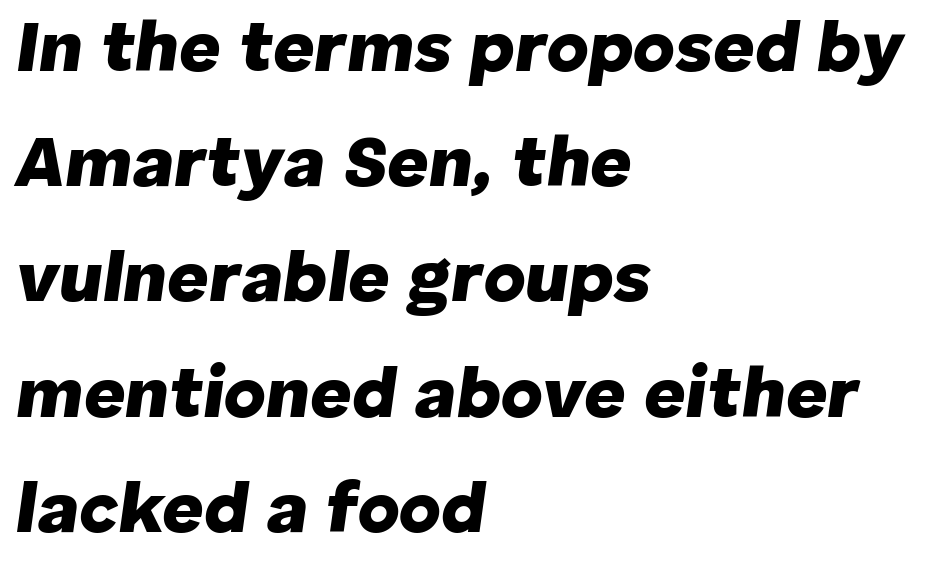
The image shows 72 px heavy type, italic (leaning right); set left-aligned, normal line spacing (1.6x), normal letter spacing, not underlined; low stroke contrast and a medium x-height.
